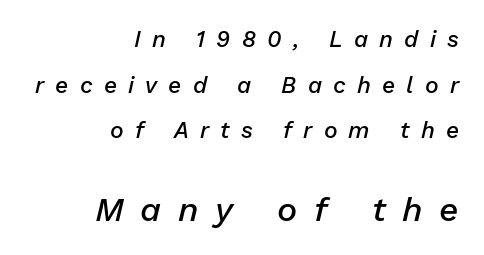
Q: Is the text bold? A: Semi-bold.
Q: Is the text italic (slanted)? A: Yes, it leans right by about 13 degrees.
Q: Is the text underlined? A: No.
Q: How is the paragraph aligned? A: Right-aligned.
Q: Is the spacing between letters normal or unusually wide? A: Unusually wide.
Q: Is the spacing between lines tight, normal or loose? A: Loose.
Q: Which block of text is set in a larger size, the first (top) or the second (bottom)? A: The second (bottom) one.
Q: Width (condensed, normal, or wide)? A: Normal.
Q: Stroke contrast? A: Low.
Q: x-height? A: Medium.
Q: Monospaced? A: No.
